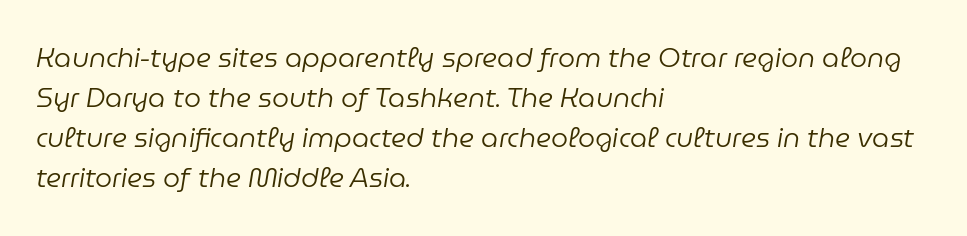
The passage shown has conventional tracking throughout. The ragged edge is on the right, which tells us the setting is flush left. A typesetter would mark this as italic. The lines sit at an ordinary, default distance from one another.
